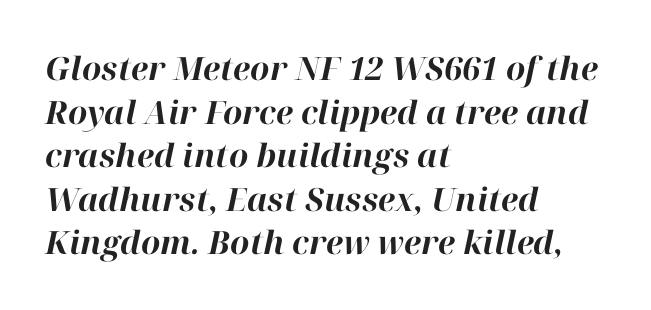
Q: Is the text bold? A: Yes.
Q: Is the text italic (slanted)? A: Yes, it leans right by about 12 degrees.
Q: Is the text underlined? A: No.
Q: How is the paragraph aligned? A: Left-aligned.
Q: Is the spacing between letters normal or unusually wide? A: Normal.
Q: Is the spacing between lines tight, normal or loose? A: Normal.
Q: Width (condensed, normal, or wide)? A: Normal.
Q: Stroke contrast? A: High.
Q: x-height? A: Medium.
Q: Monospaced? A: No.
